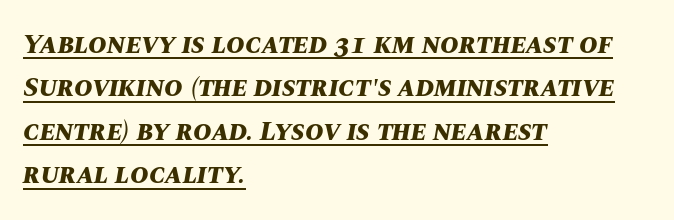
{"italic": "yes", "lean": "right", "slant_degrees": 10, "bold": "yes", "weight": "bold", "width": "normal", "stroke_contrast": "medium", "x_height": "large", "monospaced": "no", "underline": "yes", "align": "left", "line_spacing": "normal", "line_spacing_ratio": 1.55, "letter_spacing": "normal", "letter_spacing_em": 0.0, "glyph_px": 28}
